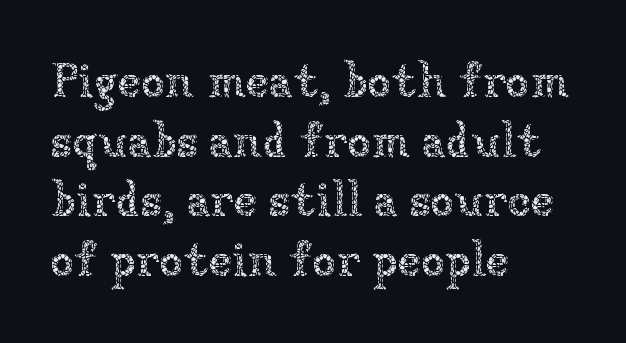
Q: Is the text bold? A: No.
Q: Is the text italic (slanted)? A: No, it is upright.
Q: Is the text underlined? A: No.
Q: How is the paragraph aligned? A: Left-aligned.
Q: Is the spacing between letters normal or unusually wide? A: Normal.
Q: Width (condensed, normal, or wide)? A: Normal.
Q: Stroke contrast? A: Low.
Q: x-height? A: Medium.
Q: Monospaced? A: No.
